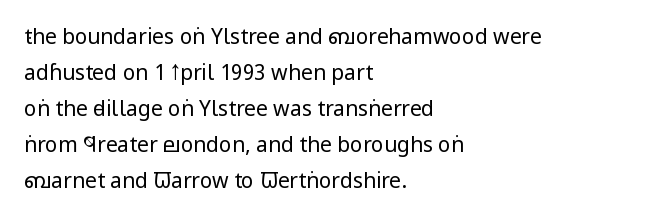
The image shows 21 px text type, upright; set left-aligned, line spacing 1.71x, normal letter spacing, not underlined.
